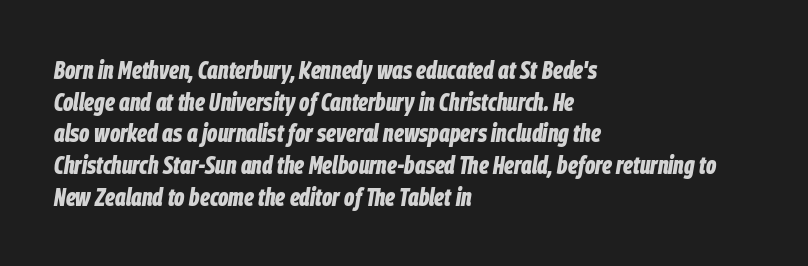
Q: Is the text bold? A: Yes.
Q: Is the text italic (slanted)? A: Yes, it leans right by about 9 degrees.
Q: Is the text underlined? A: No.
Q: How is the paragraph aligned? A: Left-aligned.
Q: Is the spacing between letters normal or unusually wide? A: Normal.
Q: Is the spacing between lines tight, normal or loose? A: Normal.
